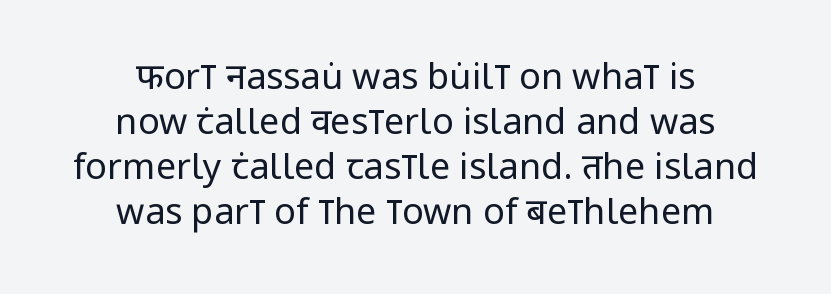
The image shows 36 px regular-weight, condensed sans-serif type, upright; set centered, normal line spacing (1.25x), normal letter spacing, not underlined; low stroke contrast and a large x-height.
